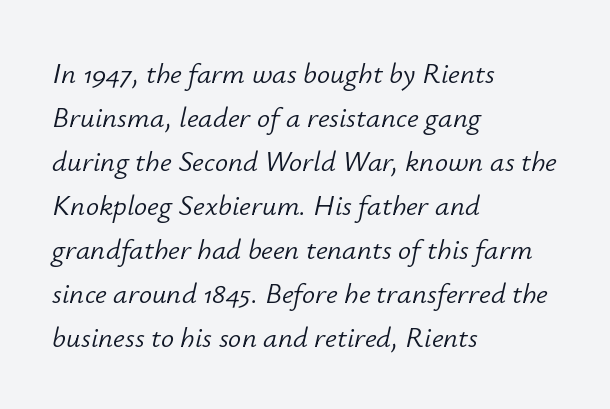
The image shows 29 px light type, italic (leaning right); set left-aligned, normal line spacing (1.52x), normal letter spacing, not underlined; low stroke contrast and a small x-height.
